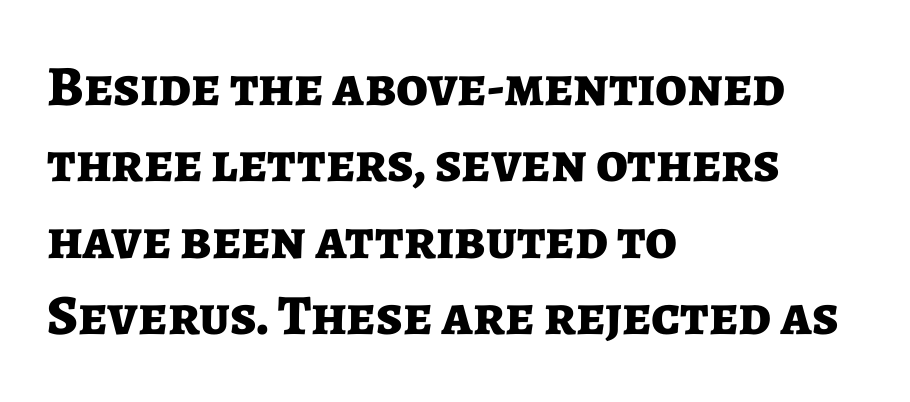
The image shows 57 px bold sans-serif type, upright; set left-aligned, normal line spacing (1.34x), normal letter spacing, not underlined; low stroke contrast and a medium x-height.
